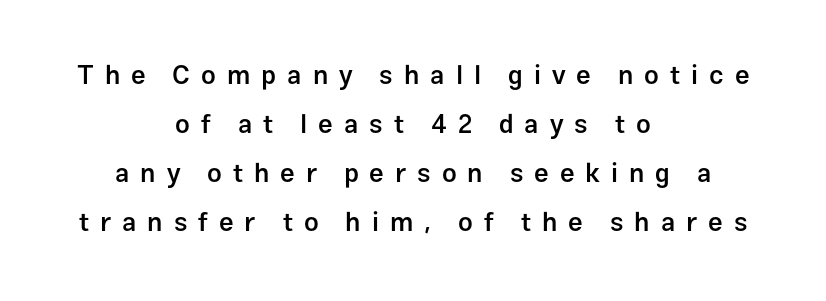
The image shows 26 px text type, upright; set centered, line spacing 1.89x, unusually wide letter spacing (+0.42 em), not underlined.
